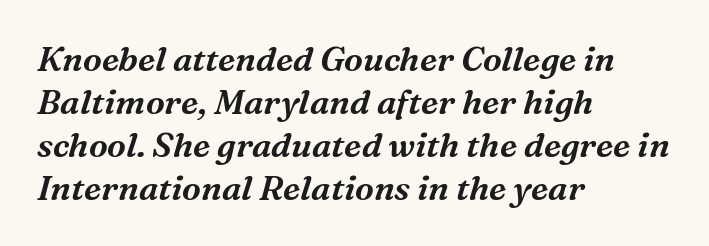
The letters sit at their default tracking, neither squeezed nor spread. These lines are rendered in a variable-pitch font. Typeset ragged right — the left edge is the straight one. Underlining? Definitely not there.
